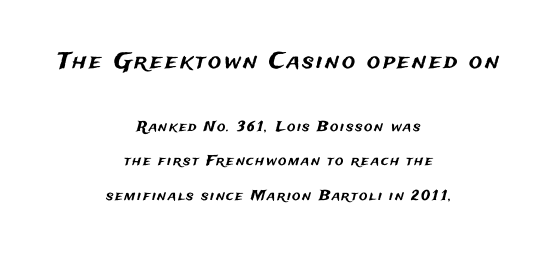
The image shows 22 px text type; set centered, loose line spacing (2.44x), not underlined; the first (top) block is 1.57x larger.
